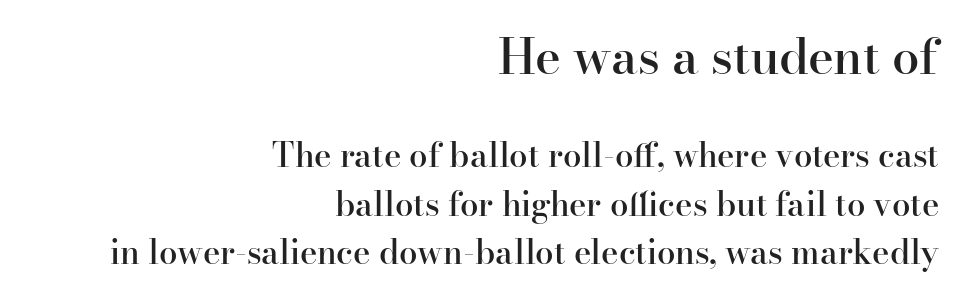
Q: Is the text bold? A: Semi-bold.
Q: Is the text italic (slanted)? A: No, it is upright.
Q: Is the typeface a serif or a sans-serif typeface? A: Serif.
Q: Is the text underlined? A: No.
Q: How is the paragraph aligned? A: Right-aligned.
Q: Is the spacing between letters normal or unusually wide? A: Normal.
Q: Is the spacing between lines tight, normal or loose? A: Normal.
Q: Which block of text is set in a larger size, the first (top) or the second (bottom)? A: The first (top) one.
Q: Width (condensed, normal, or wide)? A: Normal.
Q: Stroke contrast? A: High.
Q: x-height? A: Small.
Q: Monospaced? A: No.
